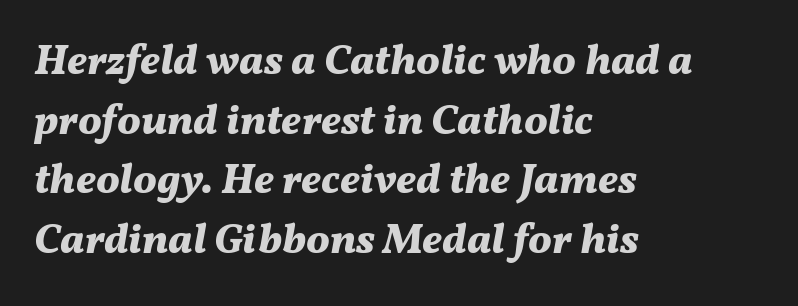
Q: Is the text bold? A: Yes.
Q: Is the text italic (slanted)? A: Yes, it leans right by about 11 degrees.
Q: Is the text underlined? A: No.
Q: How is the paragraph aligned? A: Left-aligned.
Q: Is the spacing between letters normal or unusually wide? A: Normal.
Q: Is the spacing between lines tight, normal or loose? A: Normal.
Q: Width (condensed, normal, or wide)? A: Normal.
Q: Stroke contrast? A: Medium.
Q: x-height? A: Medium.
Q: Monospaced? A: No.
